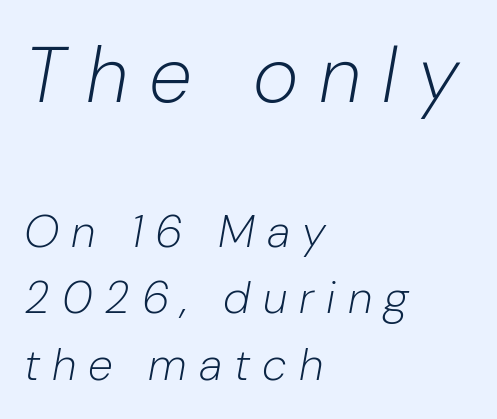
{"italic": "yes", "lean": "right", "slant_degrees": 10, "bold": "no", "weight": "light", "width": "normal", "stroke_contrast": "low", "x_height": "medium", "monospaced": "no", "underline": "no", "align": "left", "line_spacing": "normal", "line_spacing_ratio": 1.48, "letter_spacing": "wide", "letter_spacing_em": 0.27, "larger_block": "first", "size_ratio": 1.73, "glyph_px": 78}
